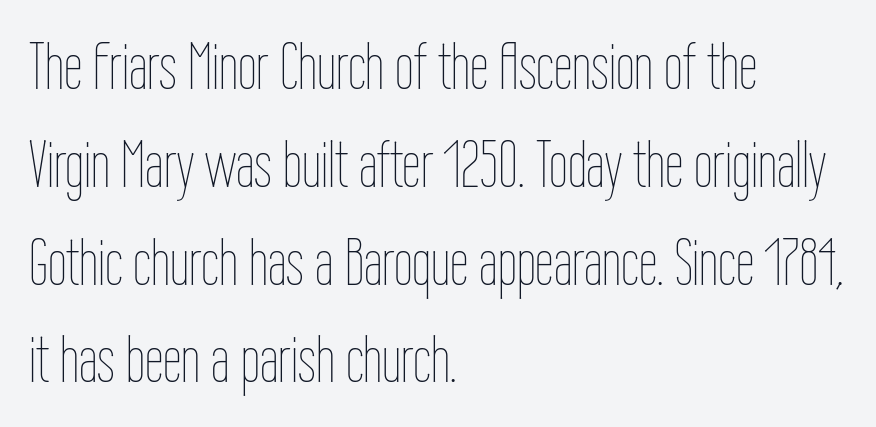
Q: Is the text bold? A: No.
Q: Is the text italic (slanted)? A: No, it is upright.
Q: Is the text underlined? A: No.
Q: How is the paragraph aligned? A: Left-aligned.
Q: Is the spacing between letters normal or unusually wide? A: Normal.
Q: Is the spacing between lines tight, normal or loose? A: Normal.
Q: Width (condensed, normal, or wide)? A: Condensed.
Q: Stroke contrast? A: Low.
Q: x-height? A: Medium.
Q: Monospaced? A: No.
